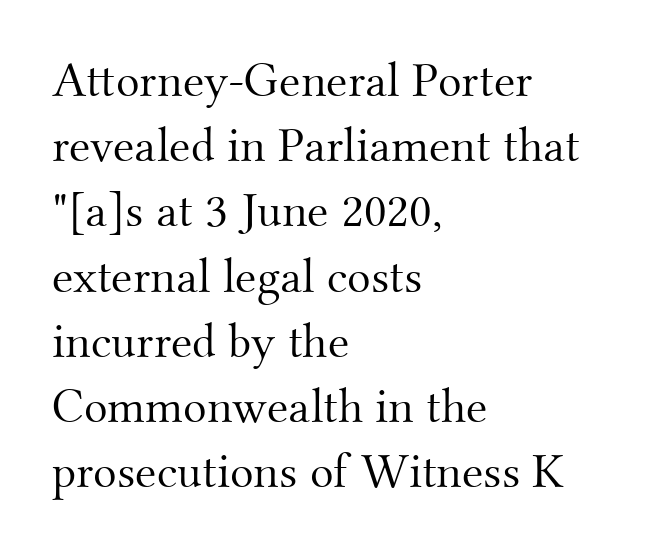
The image shows 49 px light serif type, upright; set left-aligned, normal line spacing (1.33x), normal letter spacing, not underlined; medium stroke contrast and a small x-height.
